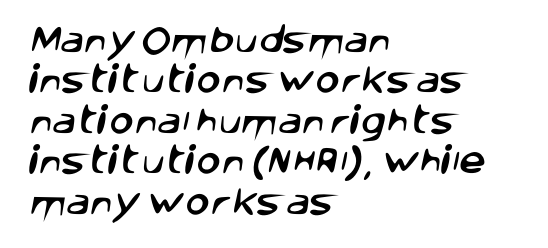
The image shows 30 px sans-serif type; set left-aligned, normal line spacing (1.35x), normal letter spacing, not underlined; low stroke contrast and a large x-height.
